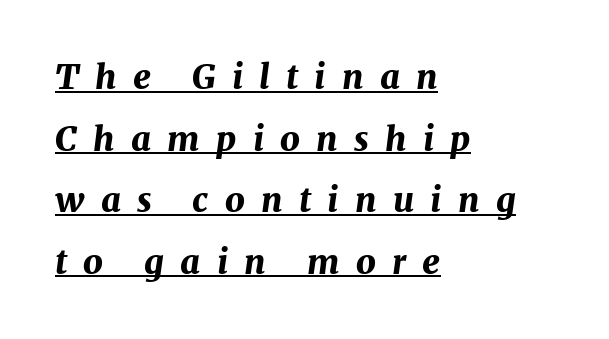
Alignment: flush left. If you drew a line through each stem, it would be angled. What decoration does the sample have? An underline. The rendering inserts visible extra space after every character.
